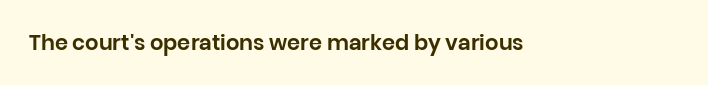
Every character sits straight up, as roman type does. The string is rendered with underlining switched off. Students, note that the glyphs here touch the page at normal intervals.
